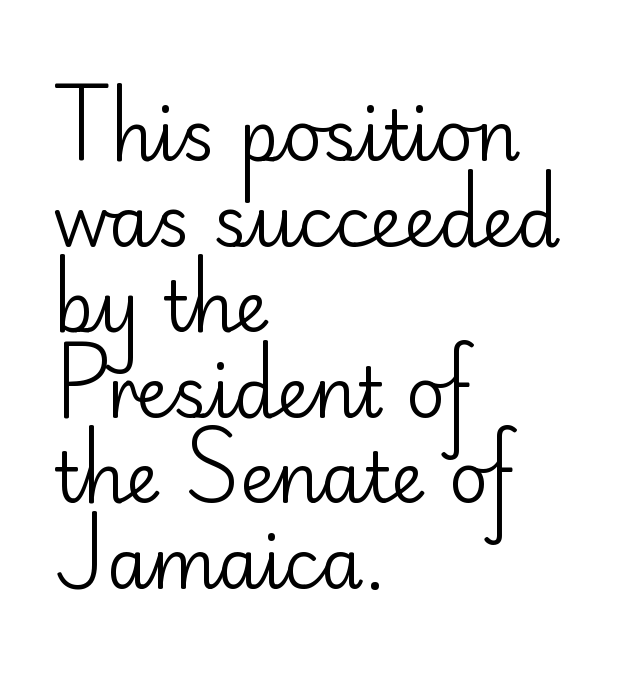
Q: Is the text bold? A: No.
Q: Is the text italic (slanted)? A: No, it is upright.
Q: Is the typeface a serif or a sans-serif typeface? A: Sans-serif.
Q: Is the text underlined? A: No.
Q: How is the paragraph aligned? A: Left-aligned.
Q: Is the spacing between letters normal or unusually wide? A: Normal.
Q: Width (condensed, normal, or wide)? A: Normal.
Q: Stroke contrast? A: Low.
Q: x-height? A: Small.
Q: Monospaced? A: No.
